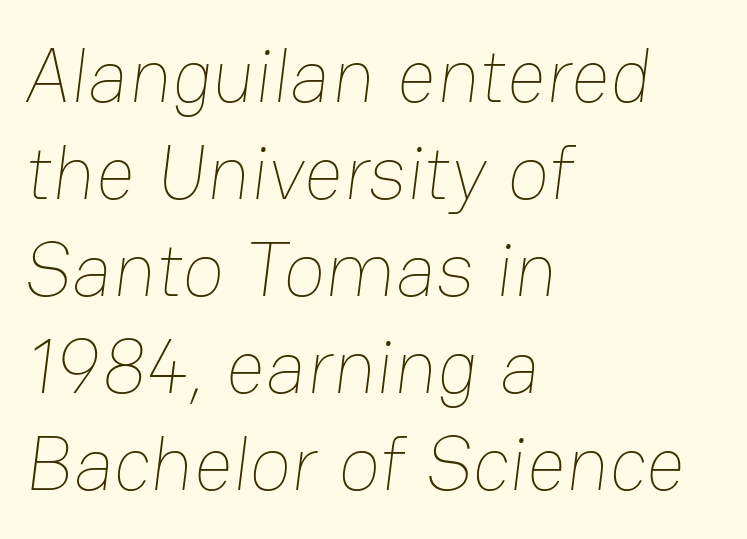
Q: Is the text bold? A: No.
Q: Is the text underlined? A: No.
Q: How is the paragraph aligned? A: Left-aligned.
Q: Is the spacing between letters normal or unusually wide? A: Normal.
Q: Is the spacing between lines tight, normal or loose? A: Normal.
Q: Width (condensed, normal, or wide)? A: Normal.
Q: Stroke contrast? A: Low.
Q: x-height? A: Medium.
Q: Monospaced? A: No.
